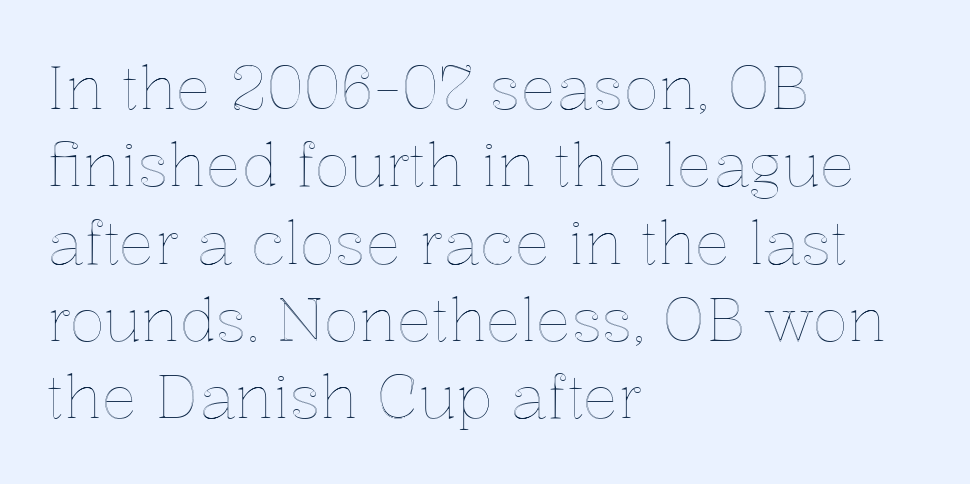
The image shows 59 px text type, upright; set left-aligned, normal line spacing (1.31x), normal letter spacing, not underlined; a medium x-height.
